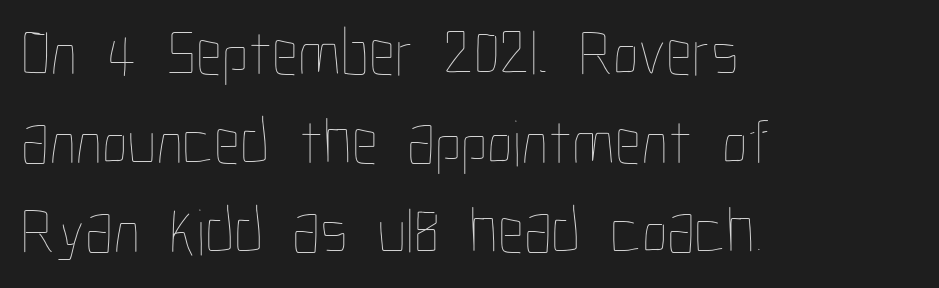
{"italic": "no", "bold": "no", "weight": "thin", "width": "condensed", "stroke_contrast": "low", "x_height": "medium", "monospaced": "no", "underline": "no", "align": "left", "line_spacing": "normal", "line_spacing_ratio": 1.35, "letter_spacing": "normal", "letter_spacing_em": 0.0, "glyph_px": 66}
